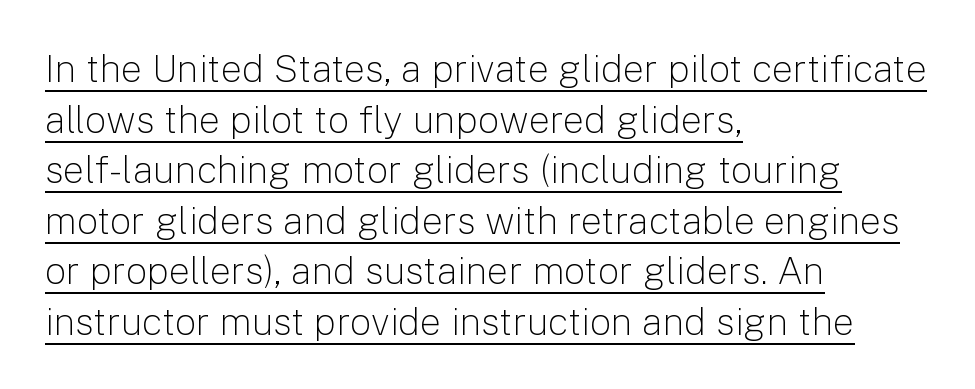
The image shows 38 px light sans-serif type, upright; set left-aligned, normal line spacing (1.33x), normal letter spacing, underlined; low stroke contrast and a medium x-height.
